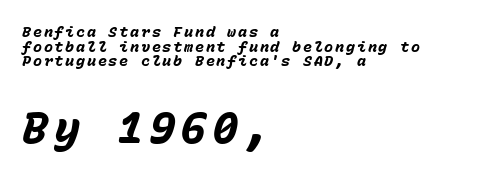
The image shows 44 px heavy type, italic (leaning right), monospaced; set left-aligned, tight line spacing (0.97x), not underlined; the second (bottom) block is 2.93x larger; low stroke contrast and a medium x-height.
